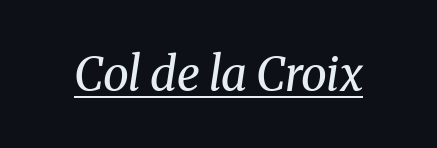
The image shows 47 px regular-weight serif type, italic (leaning right); set normal letter spacing, underlined; medium stroke contrast and a medium x-height.
